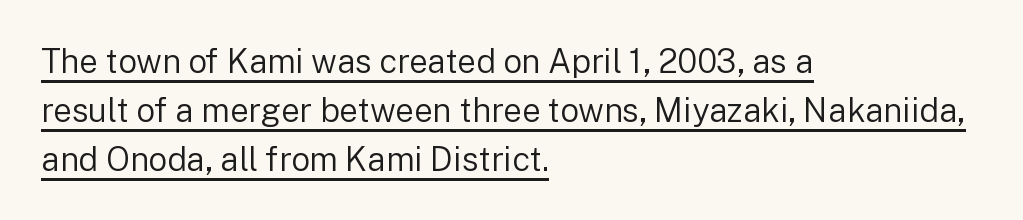
The image shows 33 px regular-weight sans-serif type, upright; set left-aligned, normal line spacing (1.48x), normal letter spacing, underlined; low stroke contrast and a medium x-height.
